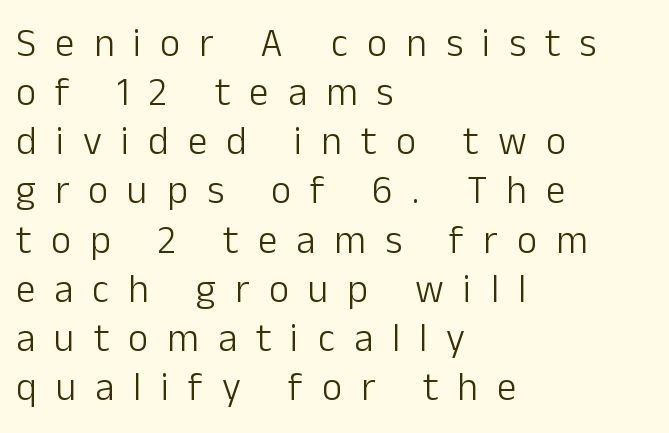
The image shows 39 px light sans-serif type, upright; set left-aligned, normal line spacing (1.26x), unusually wide letter spacing (+0.49 em), not underlined; low stroke contrast and a medium x-height.
